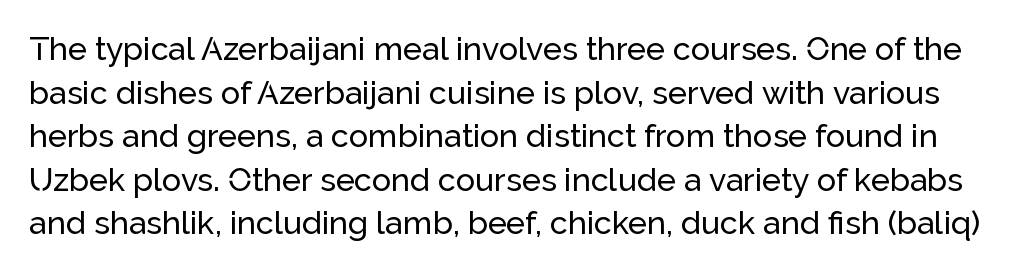
{"serif": "no", "italic": "no", "width": "normal", "stroke_contrast": "low", "x_height": "medium", "monospaced": "no", "underline": "no", "line_spacing": "normal", "line_spacing_ratio": 1.36, "letter_spacing": "normal", "letter_spacing_em": 0.0, "glyph_px": 32}
